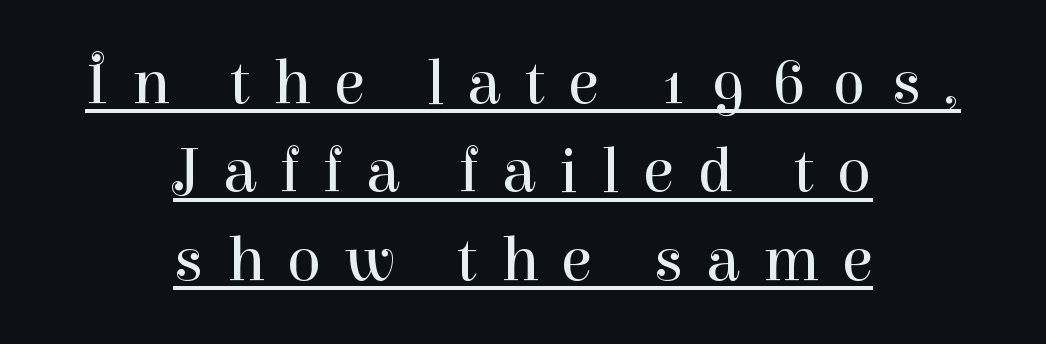
Classification — serif. Stroke thickness stays within the range of a standard reading face or lighter. Glyph-to-glyph distance is far greater than everyday printed text. The type sits square on the baseline with zero lean. The passage shown is typed in a proportional face where columns would drift. Typeset on center — no edge is straight.
